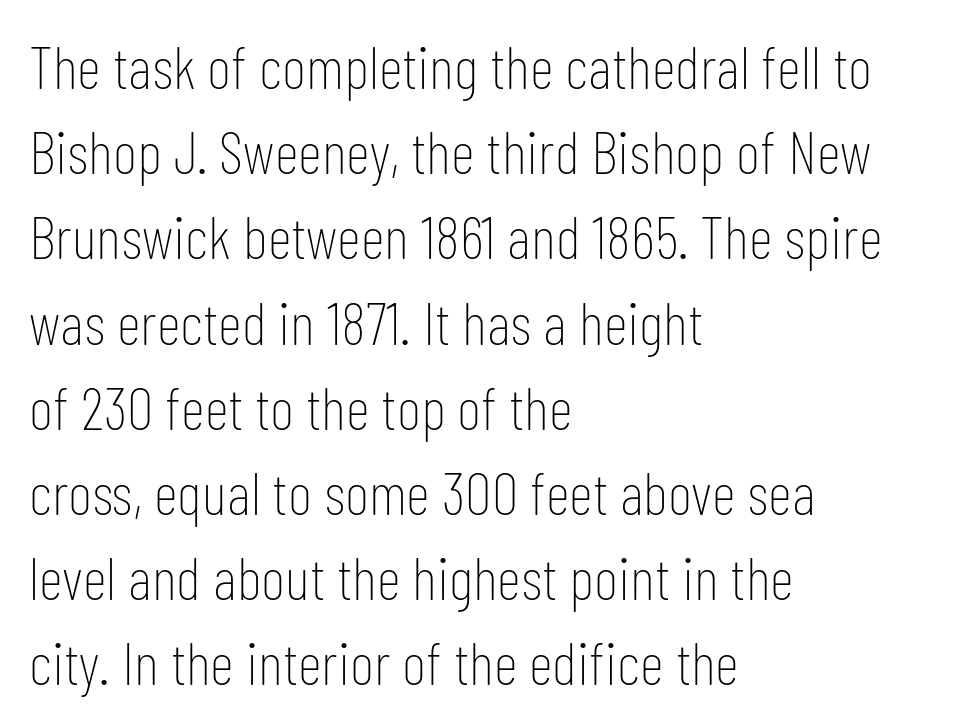
Q: Is the text bold? A: No.
Q: Is the text italic (slanted)? A: No, it is upright.
Q: Is the typeface a serif or a sans-serif typeface? A: Sans-serif.
Q: Is the text underlined? A: No.
Q: How is the paragraph aligned? A: Left-aligned.
Q: Is the spacing between letters normal or unusually wide? A: Normal.
Q: Is the spacing between lines tight, normal or loose? A: Normal.
Q: Width (condensed, normal, or wide)? A: Condensed.
Q: Stroke contrast? A: Low.
Q: x-height? A: Medium.
Q: Monospaced? A: No.
